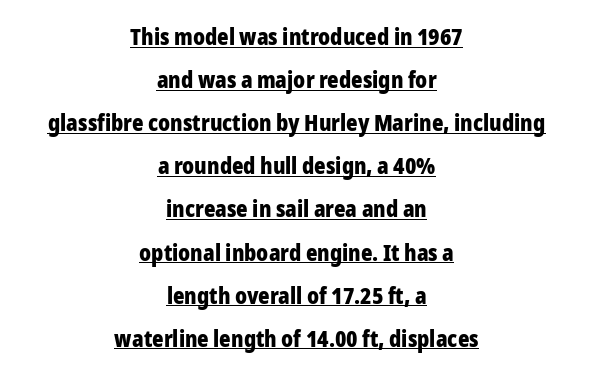
Q: Is the text bold? A: Yes.
Q: Is the text italic (slanted)? A: No, it is upright.
Q: Is the text underlined? A: Yes.
Q: How is the paragraph aligned? A: Centered.
Q: Is the spacing between letters normal or unusually wide? A: Normal.
Q: Is the spacing between lines tight, normal or loose? A: Loose.
